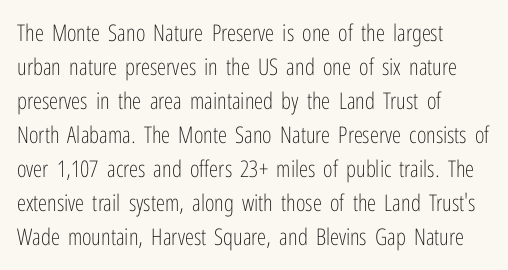
The type sits square on the baseline with zero lean. Stem width sits at or under what a default text font uses. Horizontally, the lines are justified to the leading edge only. This sample keeps an unexceptional amount of space between lines. The space beneath each line is pristine and unruled. There is no visible air inserted between adjacent glyphs.
